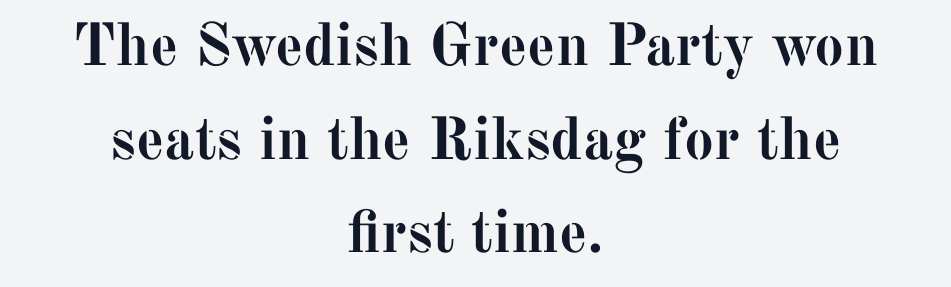
The face used here is proportionally spaced, like ordinary book or web type. The letterforms sit shoulder to shoulder at normal distance. A bare baseline throughout the passage. Reading down the block, each line starts at a different indent, mirrored at its end. The passage shown stacks its lines at a standard gap.
